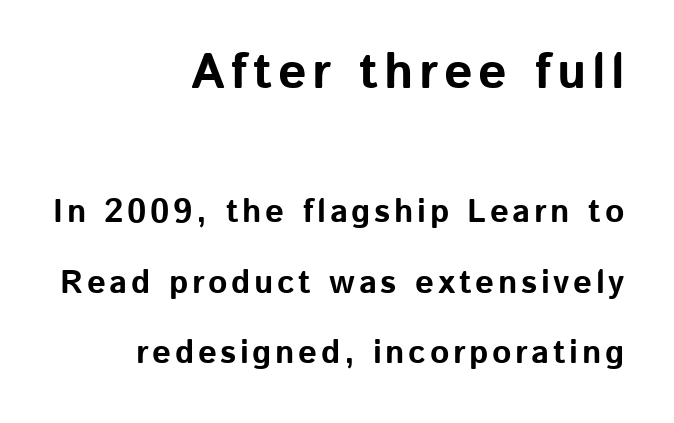
The image shows 50 px bold sans-serif type, upright; set right-aligned, loose line spacing (2.14x), not underlined; the first (top) block is 1.52x larger; low stroke contrast and a medium x-height.
